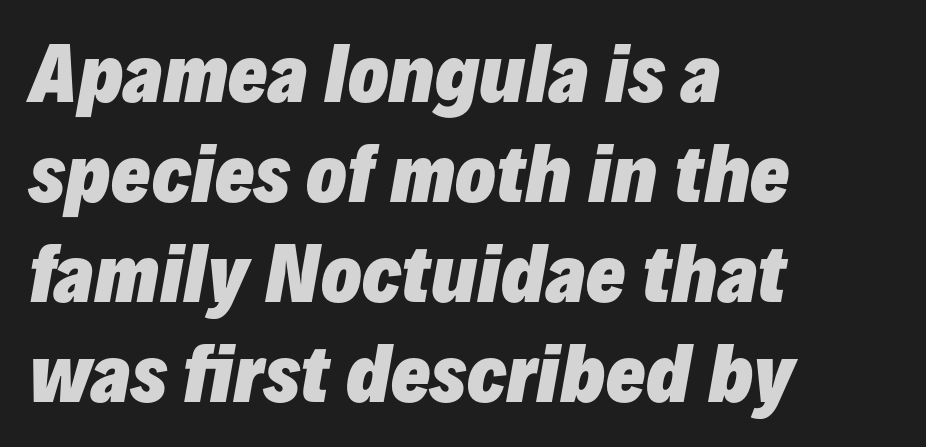
This is heavy type, rendered in bold. Do the characters align in a grid? No, the font is proportional. Is there much room between lines? A standard amount, neither cramped nor airy. One-word summary of the alignment: left. The zone under the glyphs is completely vacant. The whole block is typeset with a tilt.
